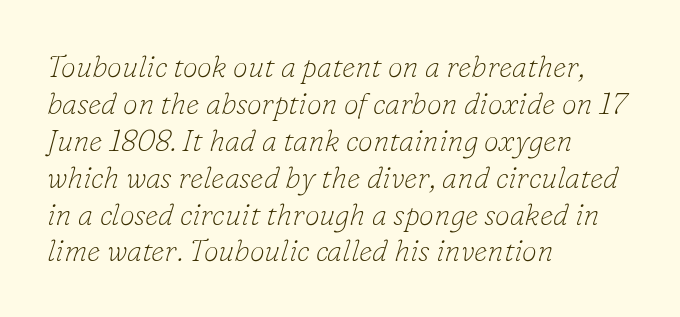
Q: Is the text bold? A: No.
Q: Is the text italic (slanted)? A: Yes, it leans right by about 16 degrees.
Q: Is the typeface a serif or a sans-serif typeface? A: Serif.
Q: Is the text underlined? A: No.
Q: How is the paragraph aligned? A: Left-aligned.
Q: Is the spacing between letters normal or unusually wide? A: Normal.
Q: Width (condensed, normal, or wide)? A: Normal.
Q: Stroke contrast? A: Low.
Q: x-height? A: Small.
Q: Monospaced? A: No.
